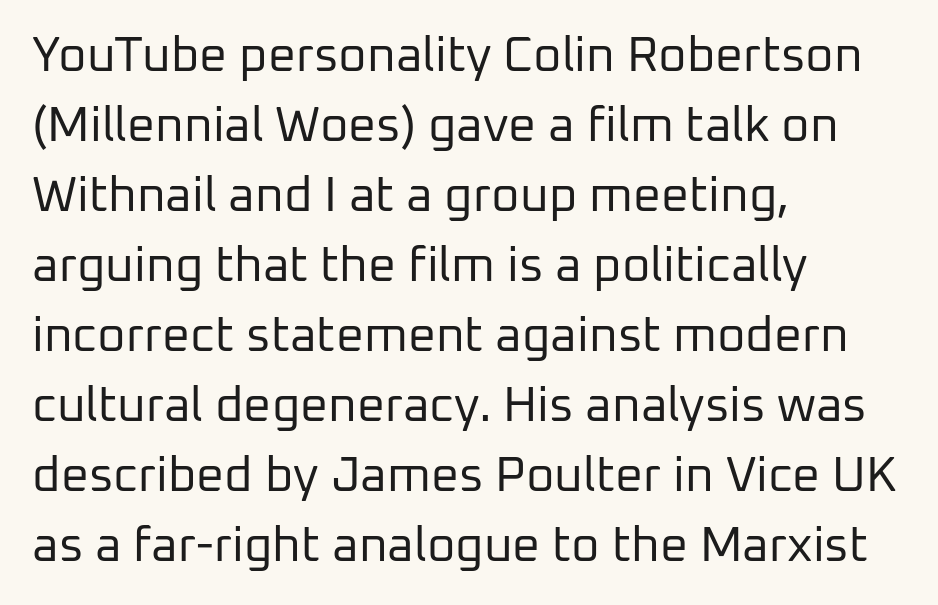
{"serif": "no", "italic": "no", "bold": "no", "weight": "regular", "width": "normal", "stroke_contrast": "low", "x_height": "medium", "monospaced": "no", "underline": "no", "align": "left", "line_spacing": "normal", "line_spacing_ratio": 1.43, "letter_spacing": "normal", "letter_spacing_em": 0.0, "glyph_px": 49}
